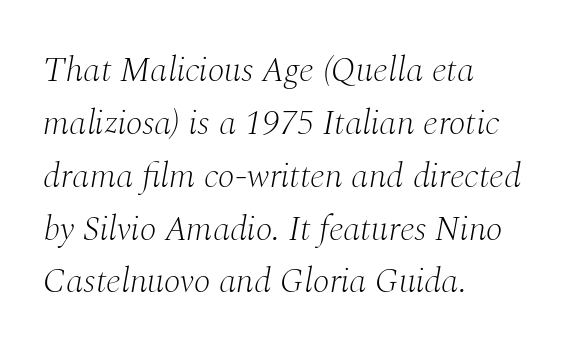
Tall strokes in this sample are angled rather than plumb. Old-style or modern, the face here clearly has serifs. Rule under the text: the space is simply empty. Quick note: interline space is typical. Varying glyph widths throughout — classic text-font behaviour. The characters are drawn with everyday or finer stroke widths.
